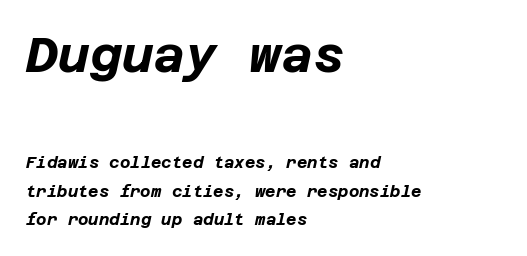
Q: Is the text bold? A: Yes.
Q: Is the text italic (slanted)? A: Yes, it leans right by about 12 degrees.
Q: Is the text underlined? A: No.
Q: How is the paragraph aligned? A: Left-aligned.
Q: Is the spacing between letters normal or unusually wide? A: Normal.
Q: Which block of text is set in a larger size, the first (top) or the second (bottom)? A: The first (top) one.
Q: Width (condensed, normal, or wide)? A: Normal.
Q: Stroke contrast? A: Low.
Q: x-height? A: Large.
